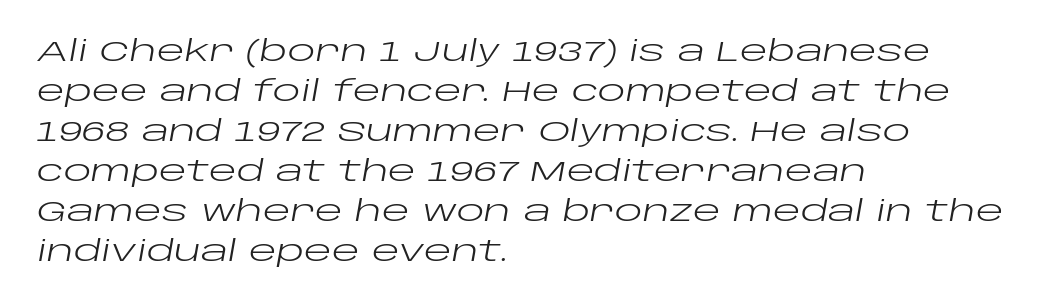
The image shows 29 px regular-weight, wide type, italic (leaning right); set left-aligned, normal line spacing (1.38x), normal letter spacing, not underlined; low stroke contrast and a large x-height.
